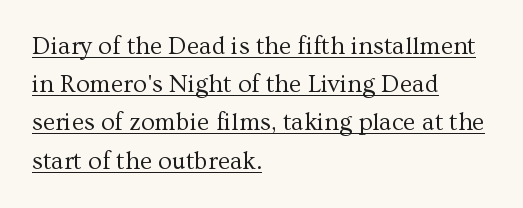
Q: Is the text bold? A: No.
Q: Is the text italic (slanted)? A: No, it is upright.
Q: Is the text underlined? A: Yes.
Q: How is the paragraph aligned? A: Left-aligned.
Q: Is the spacing between letters normal or unusually wide? A: Normal.
Q: Is the spacing between lines tight, normal or loose? A: Normal.
